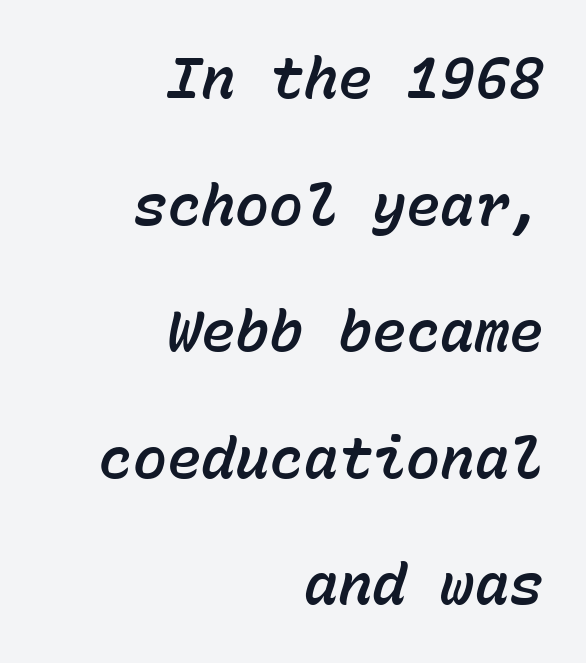
{"italic": "yes", "lean": "right", "slant_degrees": 15, "width": "normal", "stroke_contrast": "low", "x_height": "medium", "monospaced": "yes", "underline": "no", "align": "right", "line_spacing": "loose", "line_spacing_ratio": 2.22, "letter_spacing": "normal", "letter_spacing_em": 0.0, "glyph_px": 57}
